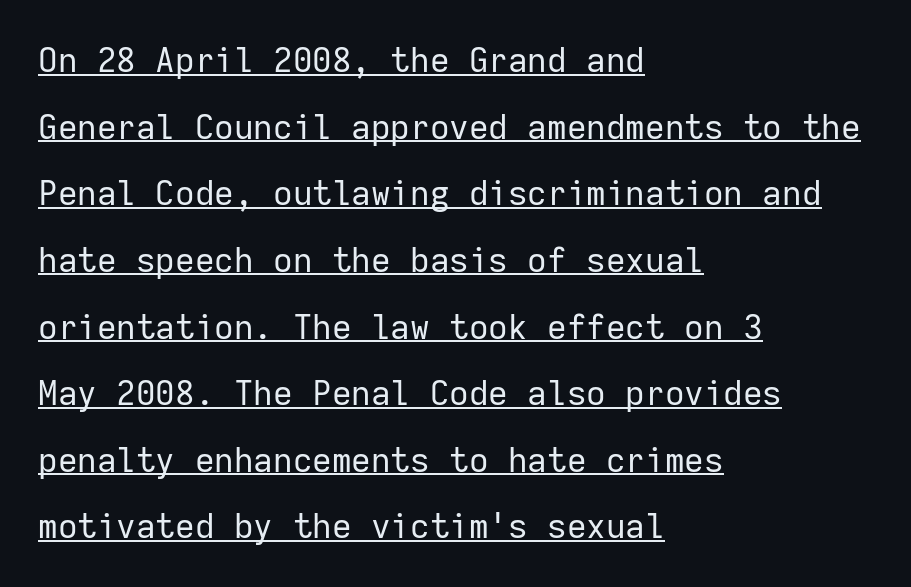
The image shows 34 px regular-weight sans-serif type, upright, monospaced; set left-aligned, loose line spacing (1.96x), normal letter spacing, underlined; low stroke contrast and a medium x-height.
